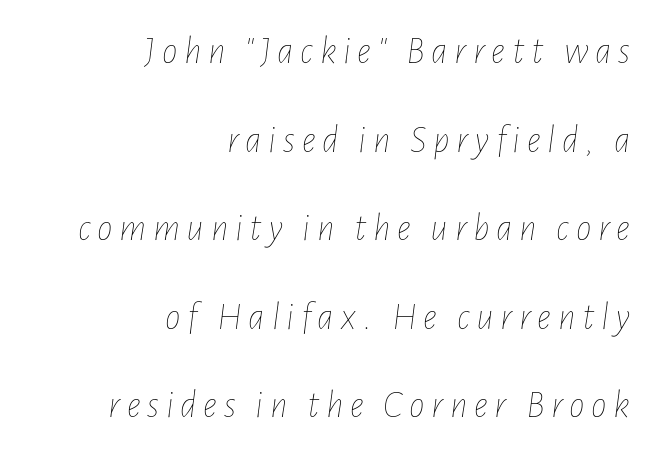
{"italic": "yes", "lean": "right", "slant_degrees": 7, "bold": "no", "weight": "thin", "width": "condensed", "stroke_contrast": "low", "x_height": "medium", "monospaced": "no", "underline": "no", "align": "right", "line_spacing": "loose", "line_spacing_ratio": 2.27, "glyph_px": 39}
